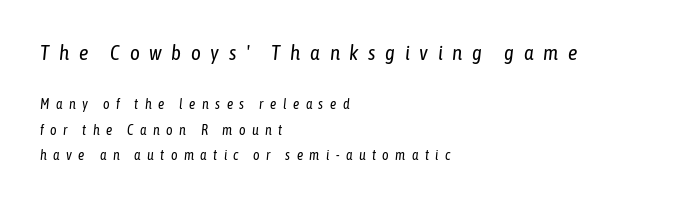
If you drew a line through each stem, it would be angled. Caption: upper text group enlarged, lower text group reduced. If you drew a ruler down the left edge, every line would touch it. Underline: absent. Letter spacing: wide. Weight class: somewhere from thin through regular.
